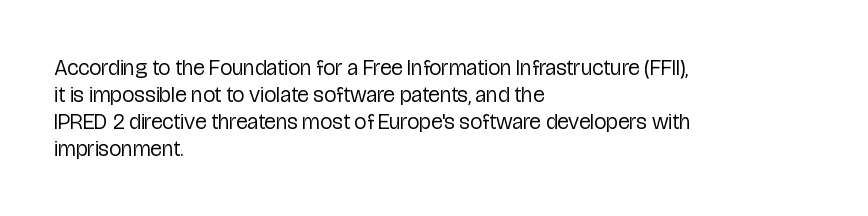
{"italic": "no", "bold": "no", "underline": "no", "align": "left", "line_spacing_ratio": 1.22, "letter_spacing": "normal", "letter_spacing_em": 0.0, "glyph_px": 22}
